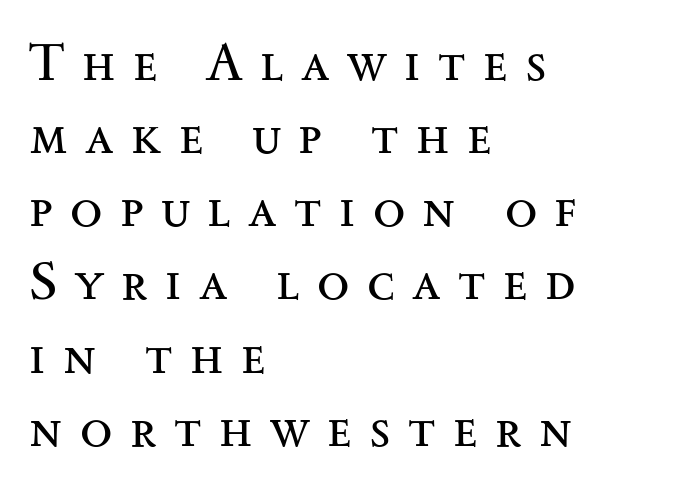
{"serif": "yes", "italic": "no", "bold": "no", "weight": "regular", "width": "wide", "stroke_contrast": "medium", "x_height": "small", "monospaced": "no", "underline": "no", "align": "left", "line_spacing": "normal", "line_spacing_ratio": 1.38, "letter_spacing": "wide", "letter_spacing_em": 0.33, "glyph_px": 53}
